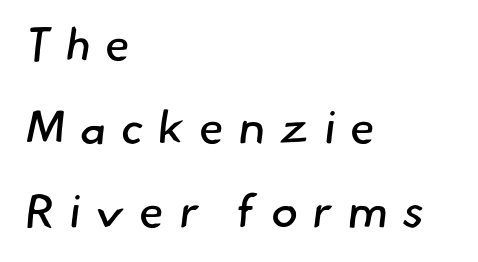
The image shows 46 px regular-weight sans-serif type; set left-aligned, line spacing 1.81x, unusually wide letter spacing (+0.31 em), not underlined; low stroke contrast and a small x-height.
